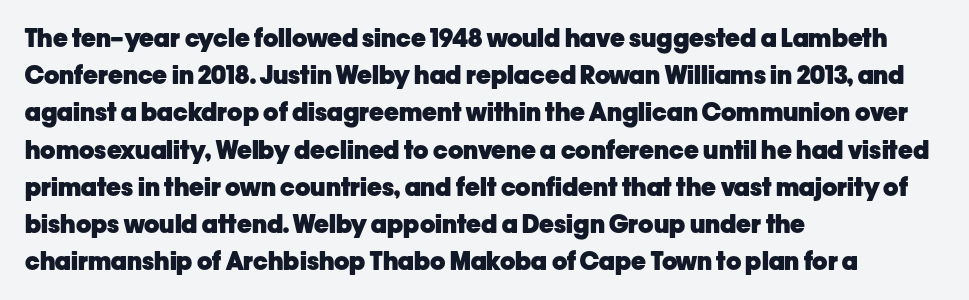
Q: Is the text bold? A: Yes.
Q: Is the text italic (slanted)? A: No, it is upright.
Q: Is the text underlined? A: No.
Q: How is the paragraph aligned? A: Left-aligned.
Q: Is the spacing between letters normal or unusually wide? A: Normal.
Q: Is the spacing between lines tight, normal or loose? A: Normal.
